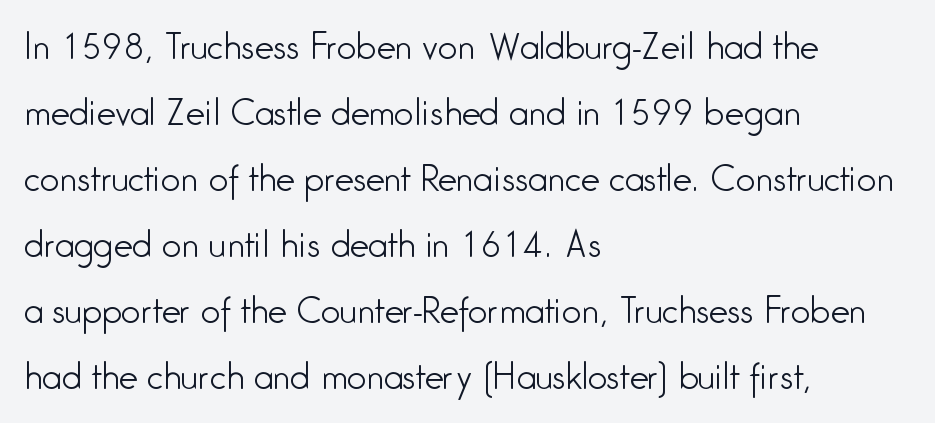
{"serif": "no", "italic": "no", "bold": "no", "weight": "light", "width": "condensed", "stroke_contrast": "low", "x_height": "medium", "monospaced": "no", "underline": "no", "align": "left", "line_spacing": "loose", "line_spacing_ratio": 1.94, "letter_spacing": "normal", "letter_spacing_em": 0.0, "glyph_px": 34}
